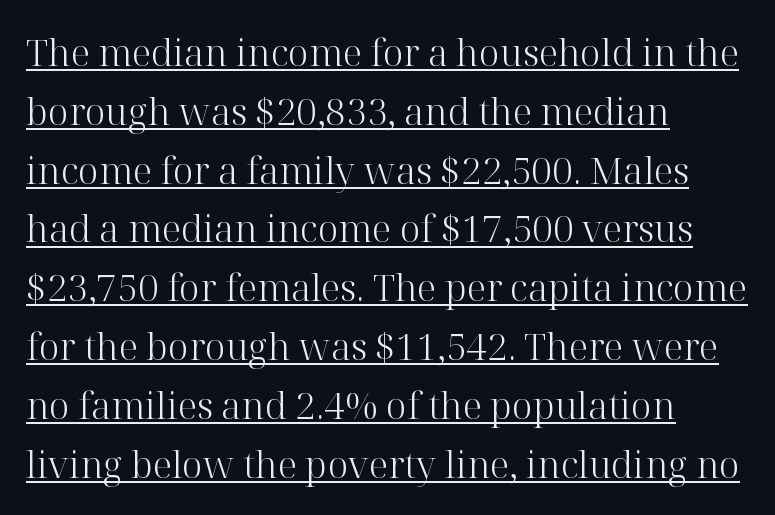
Q: Is the text bold? A: No.
Q: Is the text italic (slanted)? A: No, it is upright.
Q: Is the typeface a serif or a sans-serif typeface? A: Serif.
Q: Is the text underlined? A: Yes.
Q: How is the paragraph aligned? A: Left-aligned.
Q: Is the spacing between letters normal or unusually wide? A: Normal.
Q: Is the spacing between lines tight, normal or loose? A: Normal.
Q: Width (condensed, normal, or wide)? A: Normal.
Q: Stroke contrast? A: High.
Q: x-height? A: Medium.
Q: Monospaced? A: No.
